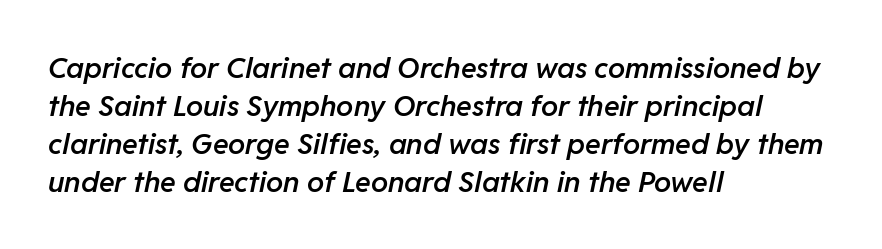
Q: Is the text bold? A: Semi-bold.
Q: Is the text italic (slanted)? A: Yes, it leans right by about 11 degrees.
Q: Is the text underlined? A: No.
Q: How is the paragraph aligned? A: Left-aligned.
Q: Is the spacing between letters normal or unusually wide? A: Normal.
Q: Is the spacing between lines tight, normal or loose? A: Normal.
Q: Width (condensed, normal, or wide)? A: Normal.
Q: Stroke contrast? A: Low.
Q: x-height? A: Medium.
Q: Monospaced? A: No.
